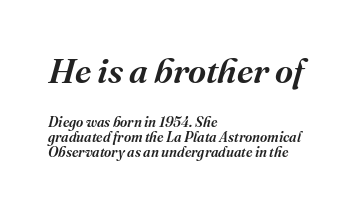
The image shows 35 px serif type, italic (leaning right); set left-aligned, tight line spacing (1.06x), normal letter spacing, not underlined; the first (top) block is 2.5x larger; medium stroke contrast and a medium x-height.
